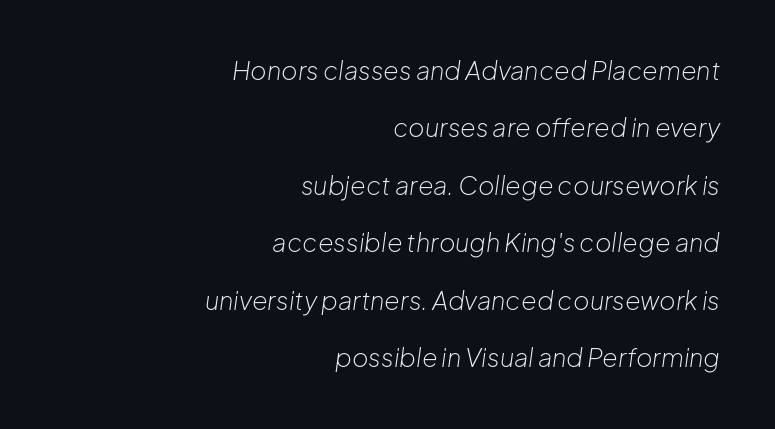
The image shows 25 px text type, italic (leaning right); set right-aligned, loose line spacing (2.3x), normal letter spacing, not underlined.
